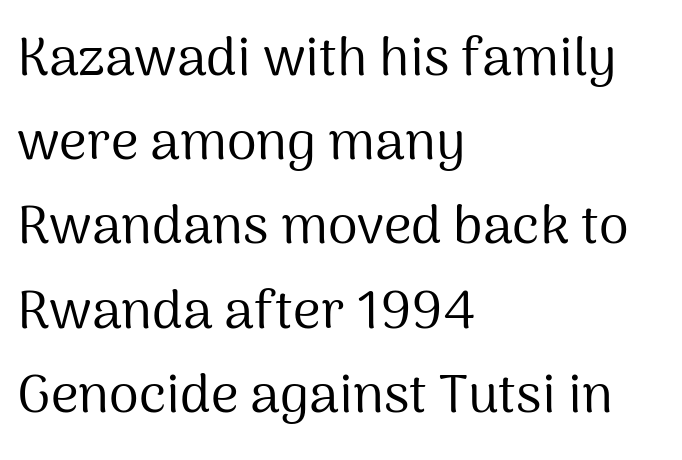
The image shows 54 px regular-weight sans-serif type, upright; set left-aligned, normal line spacing (1.56x), normal letter spacing, not underlined; medium stroke contrast and a medium x-height.
